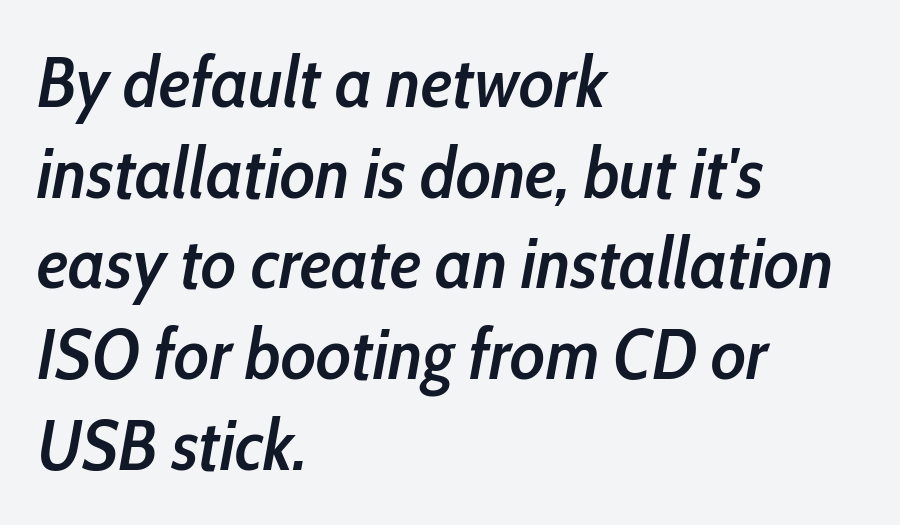
The image shows 72 px semibold, condensed type, italic (leaning right); set left-aligned, normal line spacing (1.26x), normal letter spacing, not underlined; low stroke contrast and a medium x-height.
